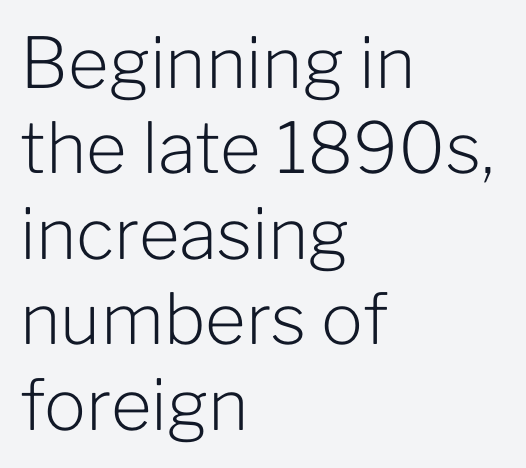
Q: Is the text bold? A: No.
Q: Is the text italic (slanted)? A: No, it is upright.
Q: Is the typeface a serif or a sans-serif typeface? A: Sans-serif.
Q: Is the text underlined? A: No.
Q: How is the paragraph aligned? A: Left-aligned.
Q: Is the spacing between letters normal or unusually wide? A: Normal.
Q: Width (condensed, normal, or wide)? A: Normal.
Q: Stroke contrast? A: Low.
Q: x-height? A: Medium.
Q: Monospaced? A: No.
